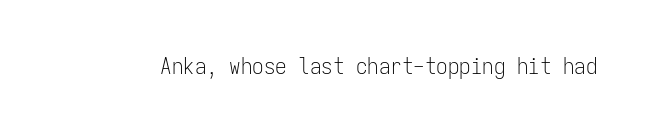
{"italic": "no", "bold": "no", "underline": "no", "letter_spacing": "normal", "letter_spacing_em": 0.0, "glyph_px": 23}
